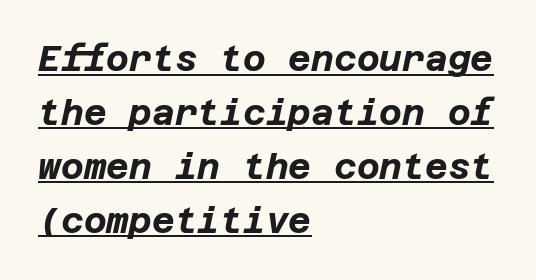
Quick note: italic. The vertical gap from one line to the next is medium. Somebody hit Ctrl+U on this one — the words are underlined. You could call the tracking neutral — neither tight nor loose.
